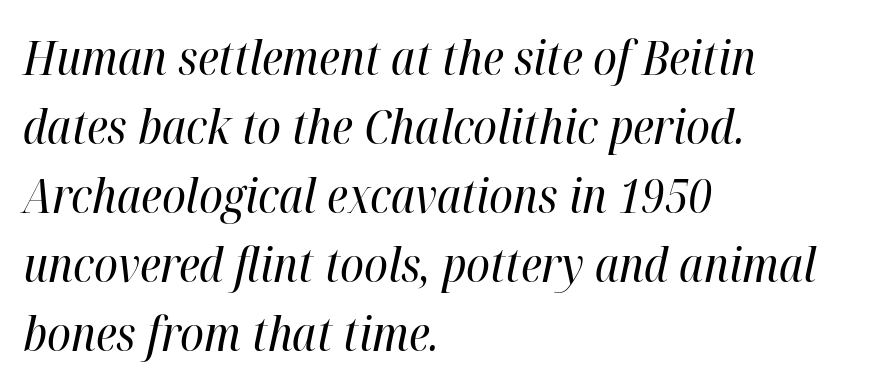
{"italic": "yes", "lean": "right", "slant_degrees": 12, "bold": "no", "weight": "regular", "width": "condensed", "stroke_contrast": "high", "x_height": "medium", "monospaced": "no", "underline": "no", "align": "left", "line_spacing": "normal", "line_spacing_ratio": 1.44, "letter_spacing": "normal", "letter_spacing_em": 0.0, "glyph_px": 48}
